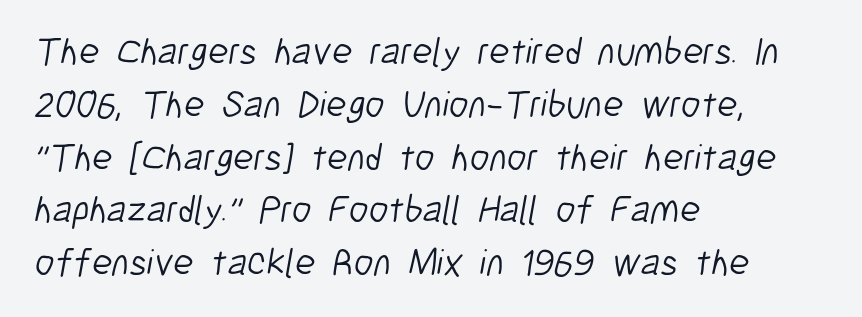
Q: Is the text bold? A: No.
Q: Is the typeface a serif or a sans-serif typeface? A: Sans-serif.
Q: Is the text underlined? A: No.
Q: How is the paragraph aligned? A: Left-aligned.
Q: Is the spacing between letters normal or unusually wide? A: Normal.
Q: Is the spacing between lines tight, normal or loose? A: Normal.
Q: Width (condensed, normal, or wide)? A: Condensed.
Q: Stroke contrast? A: Low.
Q: x-height? A: Medium.
Q: Monospaced? A: No.
